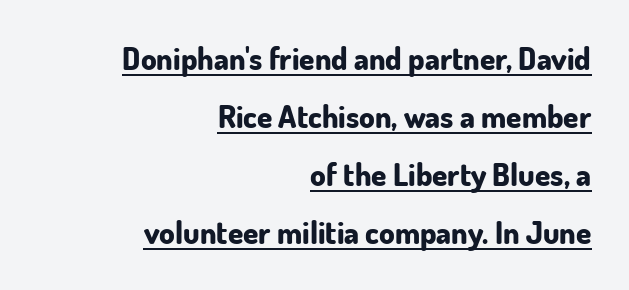
Varying glyph widths throughout — classic text-font behaviour. Default kerning and tracking; the words read as compact shapes. A typesetter would label this face a sans. Emphasis by weight is at full strength: bold. The words here are underlined. Reading down the block, your eye finds every line finishing at a fixed right position.
